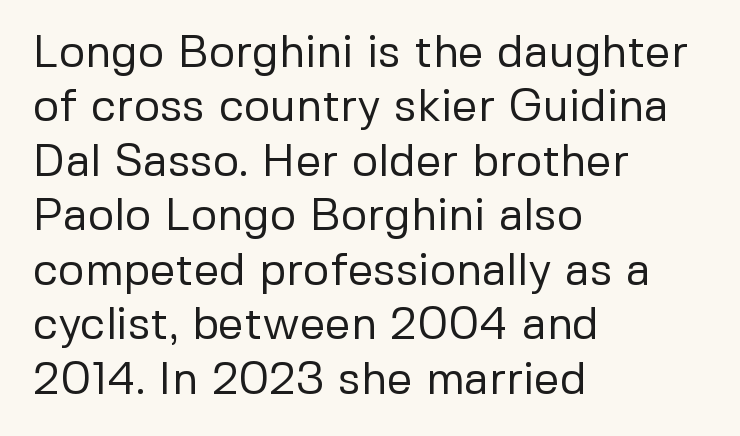
{"serif": "no", "italic": "no", "bold": "no", "weight": "regular", "width": "normal", "stroke_contrast": "low", "x_height": "medium", "monospaced": "no", "underline": "no", "align": "left", "line_spacing_ratio": 1.21, "letter_spacing": "normal", "letter_spacing_em": 0.0, "glyph_px": 45}
